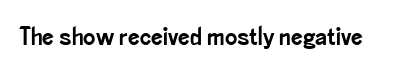
Q: Is the text italic (slanted)? A: No, it is upright.
Q: Is the text underlined? A: No.
Q: Is the spacing between letters normal or unusually wide? A: Normal.
